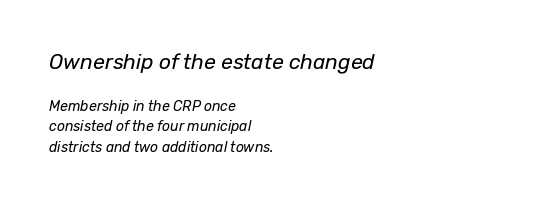
Q: Is the text bold? A: No.
Q: Is the text italic (slanted)? A: Yes, it leans right by about 12 degrees.
Q: Is the text underlined? A: No.
Q: How is the paragraph aligned? A: Left-aligned.
Q: Is the spacing between letters normal or unusually wide? A: Normal.
Q: Is the spacing between lines tight, normal or loose? A: Normal.
Q: Which block of text is set in a larger size, the first (top) or the second (bottom)? A: The first (top) one.
